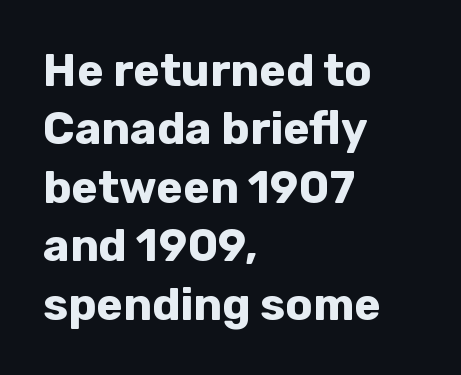
Q: Is the text bold? A: Yes.
Q: Is the text italic (slanted)? A: No, it is upright.
Q: Is the typeface a serif or a sans-serif typeface? A: Sans-serif.
Q: Is the text underlined? A: No.
Q: How is the paragraph aligned? A: Left-aligned.
Q: Is the spacing between letters normal or unusually wide? A: Normal.
Q: Is the spacing between lines tight, normal or loose? A: Normal.
Q: Width (condensed, normal, or wide)? A: Normal.
Q: Stroke contrast? A: Low.
Q: x-height? A: Medium.
Q: Monospaced? A: No.
